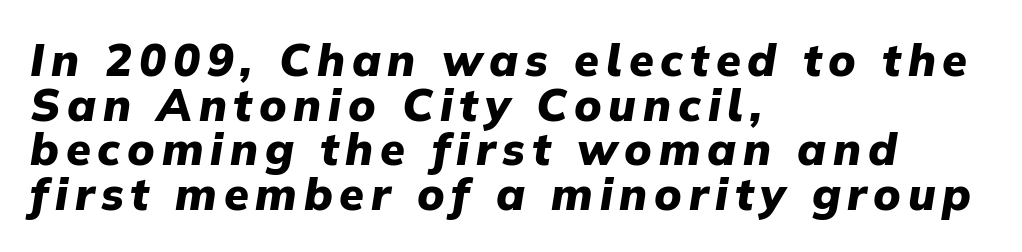
The image shows 45 px heavy type, italic (leaning right); set left-aligned, tight line spacing (0.99x), not underlined; low stroke contrast and a medium x-height.
